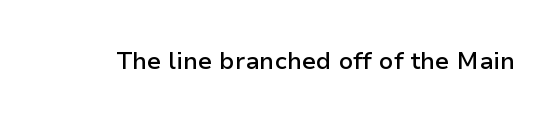
Quick note: underline off. Rendered with straight, roman letterforms. Each word holds together tightly as a unit, with standard inter-letter gaps. Slightly chunky letters — semibold, I'd say, not full bold.
